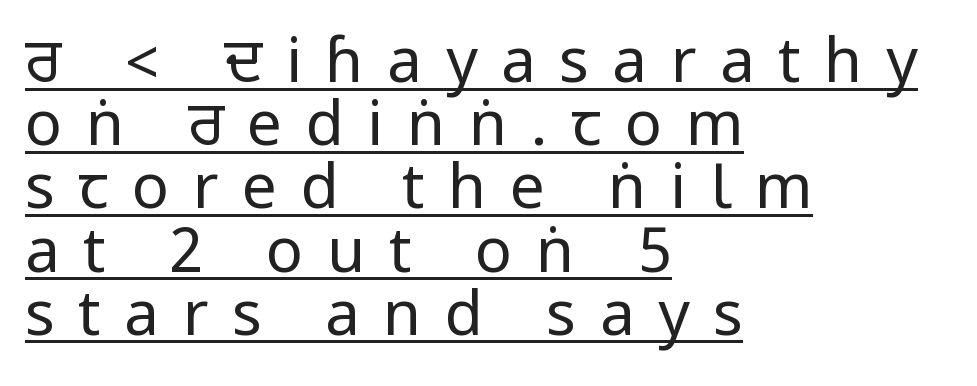
{"serif": "no", "italic": "no", "bold": "no", "weight": "regular", "width": "condensed", "stroke_contrast": "low", "underline": "yes", "align": "left", "line_spacing": "tight", "line_spacing_ratio": 1.02, "letter_spacing": "wide", "letter_spacing_em": 0.38, "glyph_px": 62}
